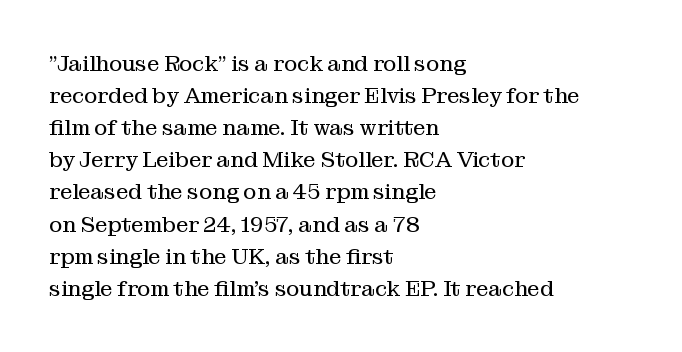
The image shows 22 px text type, upright; set left-aligned, normal line spacing (1.46x), normal letter spacing, not underlined.
